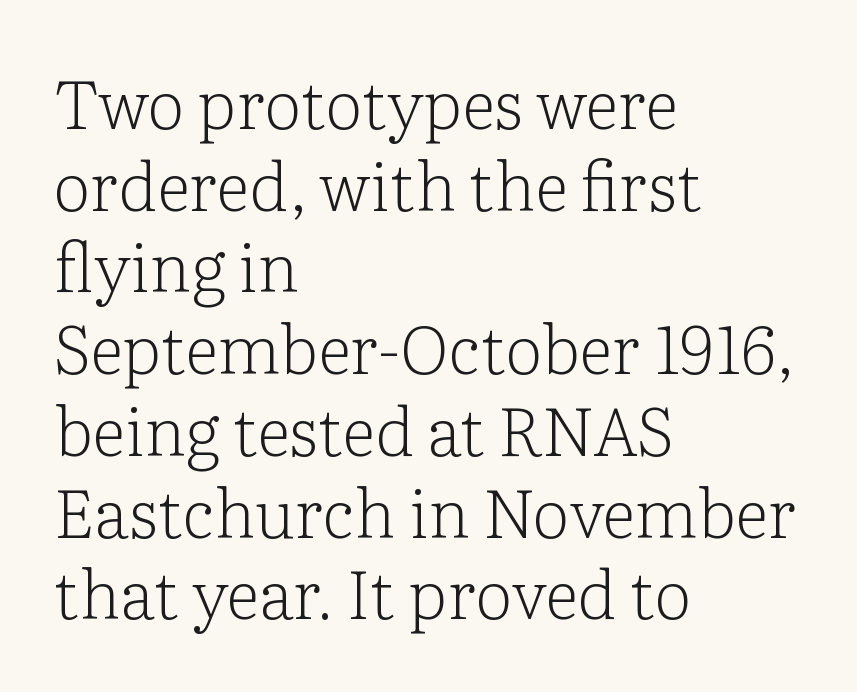
{"serif": "yes", "italic": "no", "bold": "no", "weight": "light", "width": "normal", "stroke_contrast": "low", "x_height": "medium", "monospaced": "no", "underline": "no", "align": "left", "line_spacing_ratio": 1.22, "letter_spacing": "normal", "letter_spacing_em": 0.0, "glyph_px": 67}
